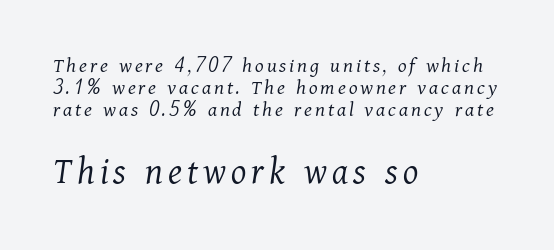
The image shows 39 px light serif type, italic (leaning right); set left-aligned, tight line spacing (1.0x), not underlined; the second (bottom) block is 1.77x larger; medium stroke contrast and a medium x-height.
